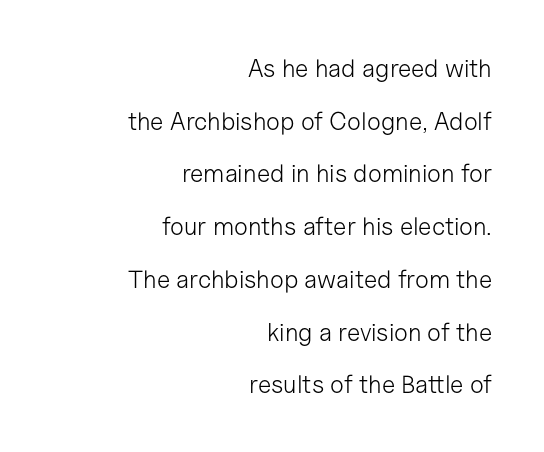
Rows of type keep a wide berth in the vertical direction. Unlike italic type, these characters show no tilt at all. The lines are quadded right. Letter spacing: default.
